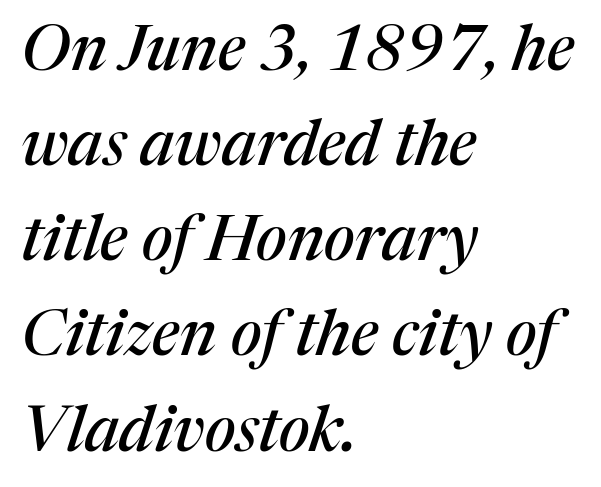
The image shows 63 px serif type, italic (leaning right); set left-aligned, normal line spacing (1.51x), normal letter spacing, not underlined; medium stroke contrast and a medium x-height.
